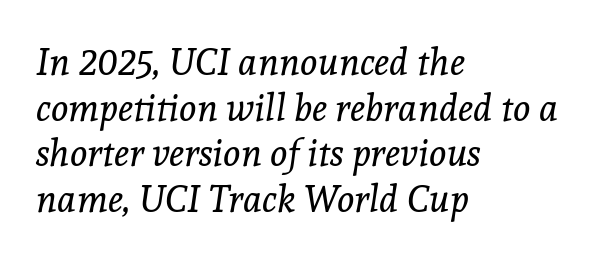
{"serif": "yes", "italic": "yes", "lean": "right", "slant_degrees": 8, "bold": "no", "weight": "regular", "width": "normal", "x_height": "medium", "monospaced": "no", "underline": "no", "align": "left", "line_spacing_ratio": 1.23, "letter_spacing": "normal", "letter_spacing_em": 0.0, "glyph_px": 37}
